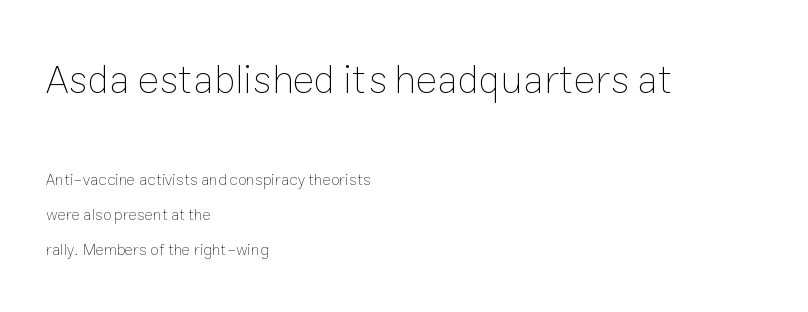
{"italic": "no", "bold": "no", "weight": "thin", "width": "normal", "stroke_contrast": "low", "x_height": "medium", "monospaced": "no", "underline": "no", "align": "left", "line_spacing": "loose", "line_spacing_ratio": 2.2, "letter_spacing": "normal", "letter_spacing_em": 0.0, "larger_block": "first", "size_ratio": 2.5, "glyph_px": 40}
